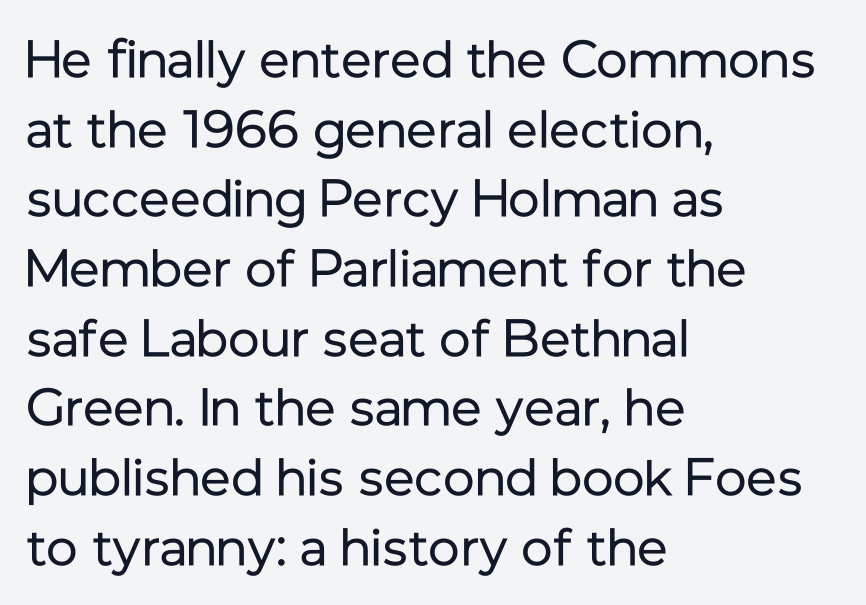
{"serif": "no", "italic": "no", "bold": "no", "weight": "regular", "width": "normal", "stroke_contrast": "low", "x_height": "medium", "monospaced": "no", "underline": "no", "align": "left", "line_spacing": "normal", "line_spacing_ratio": 1.34, "letter_spacing": "normal", "letter_spacing_em": 0.0, "glyph_px": 52}
